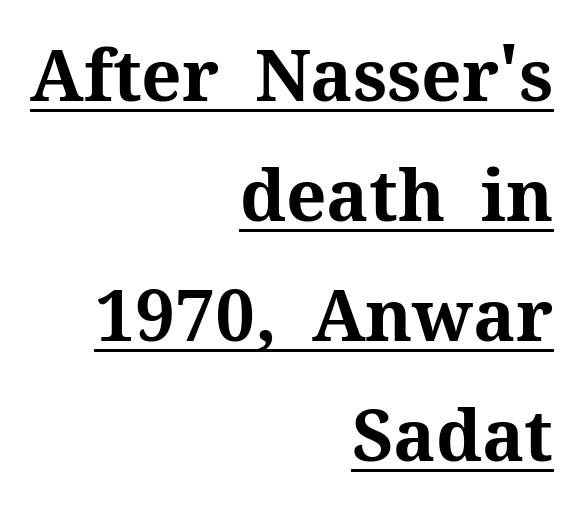
Q: Is the text bold? A: Yes.
Q: Is the text italic (slanted)? A: No, it is upright.
Q: Is the typeface a serif or a sans-serif typeface? A: Serif.
Q: Is the text underlined? A: Yes.
Q: How is the paragraph aligned? A: Right-aligned.
Q: Is the spacing between letters normal or unusually wide? A: Normal.
Q: Is the spacing between lines tight, normal or loose? A: Normal.
Q: Width (condensed, normal, or wide)? A: Normal.
Q: Stroke contrast? A: Medium.
Q: x-height? A: Medium.
Q: Monospaced? A: No.
